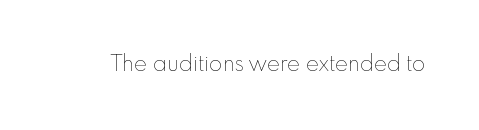
The space directly below the letters is spotless. Quick note: not italic, upright. The line texture is even and compact thanks to regular tracking. These glyphs show unthickened strokes, regular width or finer.
